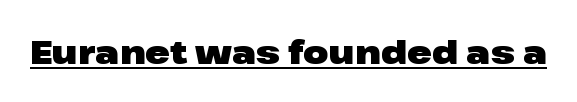
Is the type bold? Yes — the strokes are clearly thick and heavy. These lines are rendered in a variable-pitch font. Each line of the rendering has a horizontal stroke beneath the glyphs. Ordinary non-slanted type is in use. Regarding serifs, this sample does without them. How are the letters spaced? Ordinarily, with no added tracking.
